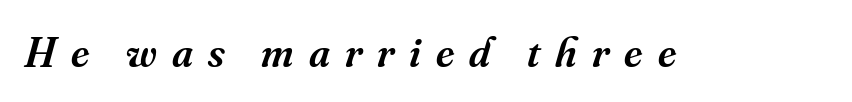
The image shows 43 px semibold serif type, italic (leaning right); set unusually wide letter spacing (+0.35 em), not underlined; medium stroke contrast and a small x-height.
